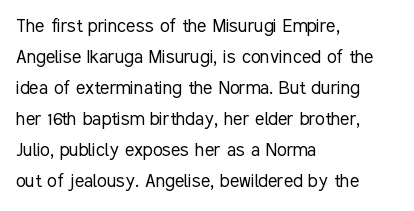
Q: Is the text bold? A: No.
Q: Is the text italic (slanted)? A: No, it is upright.
Q: Is the text underlined? A: No.
Q: How is the paragraph aligned? A: Left-aligned.
Q: Is the spacing between letters normal or unusually wide? A: Normal.
Q: Is the spacing between lines tight, normal or loose? A: Normal.
